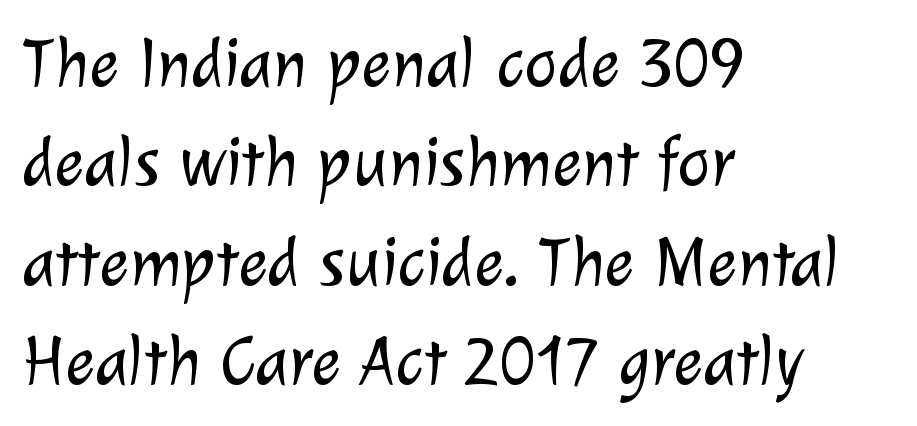
The image shows 70 px light sans-serif type; set left-aligned, normal line spacing (1.42x), normal letter spacing, not underlined; low stroke contrast and a medium x-height.
